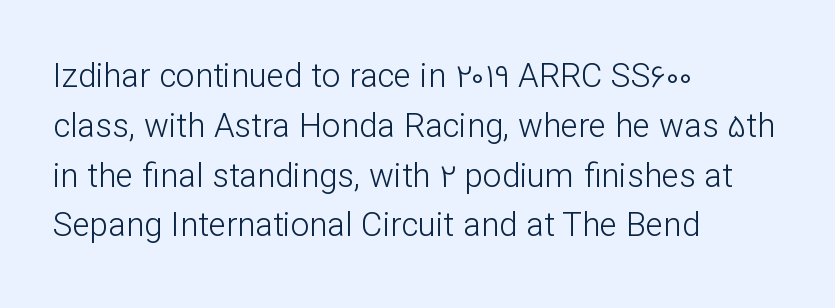
{"serif": "no", "italic": "no", "bold": "no", "weight": "light", "width": "normal", "stroke_contrast": "low", "x_height": "medium", "monospaced": "no", "underline": "no", "align": "left", "line_spacing": "normal", "line_spacing_ratio": 1.51, "letter_spacing": "normal", "letter_spacing_em": 0.0, "glyph_px": 33}
